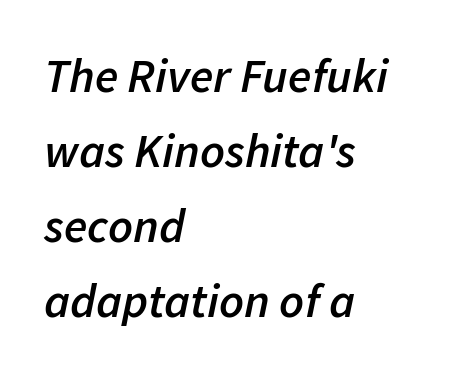
{"italic": "yes", "lean": "right", "slant_degrees": 11, "bold": "semi", "weight": "semibold", "width": "normal", "stroke_contrast": "low", "x_height": "medium", "monospaced": "no", "underline": "no", "align": "left", "line_spacing": "normal", "line_spacing_ratio": 1.56, "letter_spacing": "normal", "letter_spacing_em": 0.0, "glyph_px": 48}
